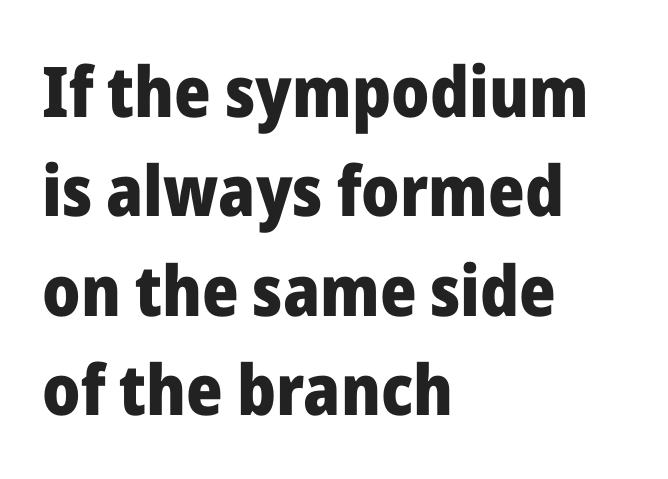
A typesetter would call this leading conventional body-copy spacing. Glyph-to-glyph distance matches everyday printed text. Style check: upright. Varying glyph widths throughout — classic text-font behaviour.
